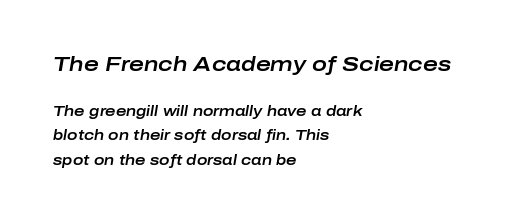
Reading down the block, your eye returns to a fixed left position each line. Descender tails drop into unmarked territory. If you drew a line through each stem, it would be angled. The rendering keeps characters at their native spacing.
